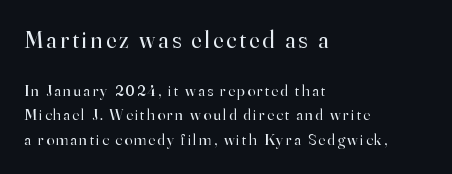
The rows are spaced the way most documents space them. Notice how the stems are strictly vertical — no italics here. Teacher's note: observe the even left margin — that is flush-left alignment. Weight class: somewhere from thin through regular. Type without underlining. Note: larger setting up top, smaller setting below.
